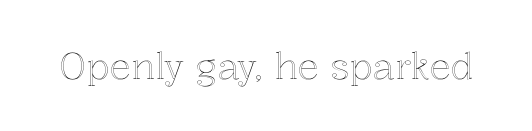
The passage shown is not underscored anywhere. These lines are rendered in a variable-pitch font. Do the letters lean? They stand straight. In terms of letterspacing, this is plain default setting.
